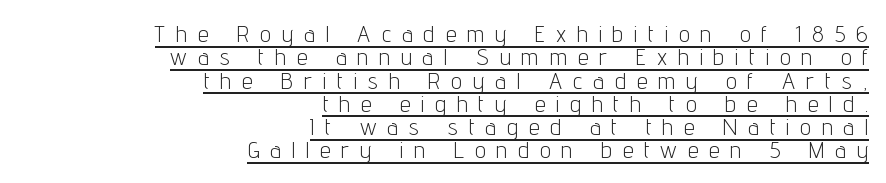
The image shows 24 px text type, upright; set right-aligned, tight line spacing (0.97x), unusually wide letter spacing (+0.46 em), underlined.
